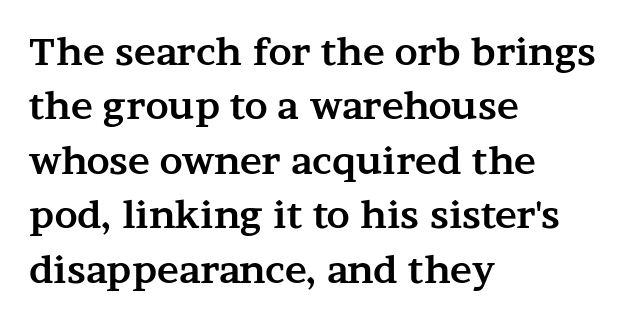
The image shows 37 px bold, wide serif type, upright; set left-aligned, normal line spacing (1.47x), normal letter spacing, not underlined; medium stroke contrast and a medium x-height.
